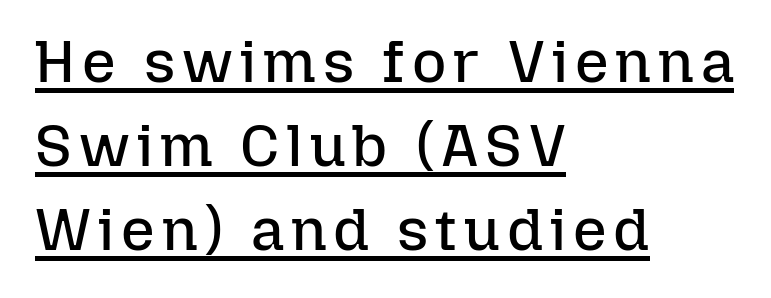
The image shows 59 px regular-weight type, upright; set left-aligned, normal line spacing (1.42x), underlined; low stroke contrast and a medium x-height.
